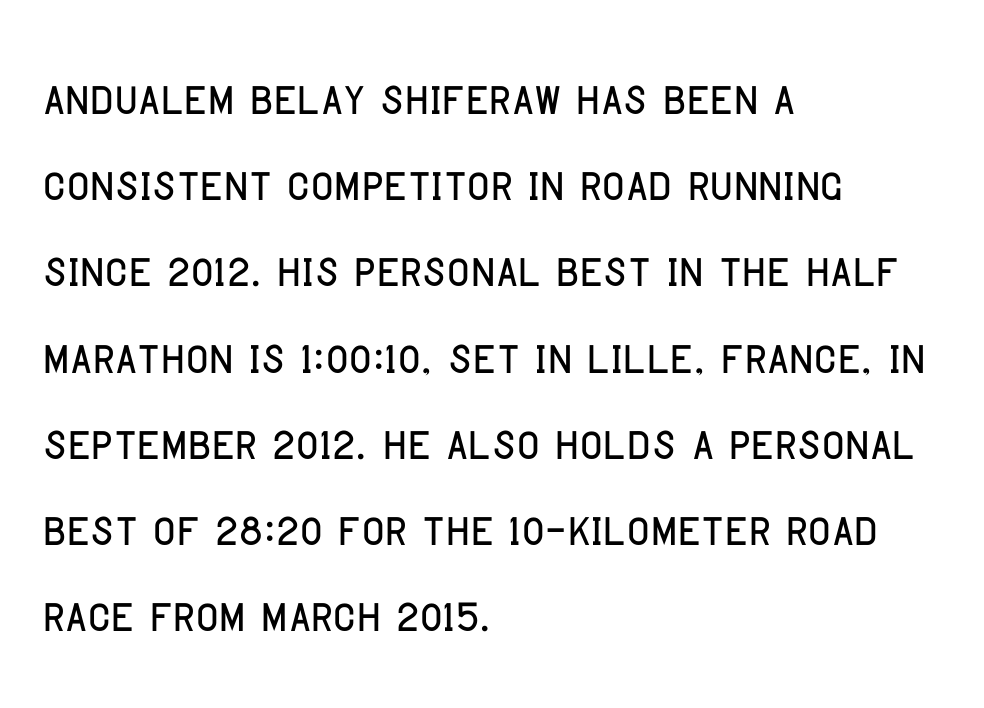
{"serif": "no", "italic": "no", "width": "condensed", "stroke_contrast": "low", "x_height": "large", "monospaced": "no", "underline": "no", "align": "left", "line_spacing": "normal", "line_spacing_ratio": 1.39, "letter_spacing": "normal", "letter_spacing_em": 0.0, "glyph_px": 62}
